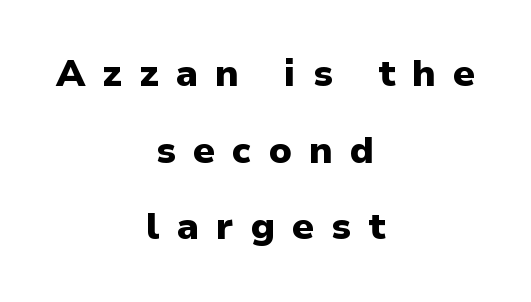
The image shows 37 px heavy sans-serif type, upright; set centered, loose line spacing (2.07x), unusually wide letter spacing (+0.46 em), not underlined; low stroke contrast and a medium x-height.
